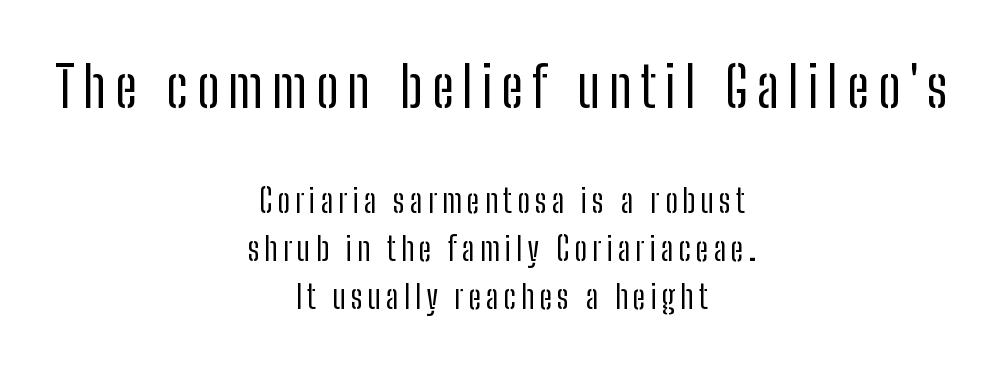
The image shows 56 px regular-weight, condensed sans-serif type, upright; set centered, normal line spacing (1.5x), not underlined; the first (top) block is 1.75x larger; low stroke contrast and a medium x-height.
